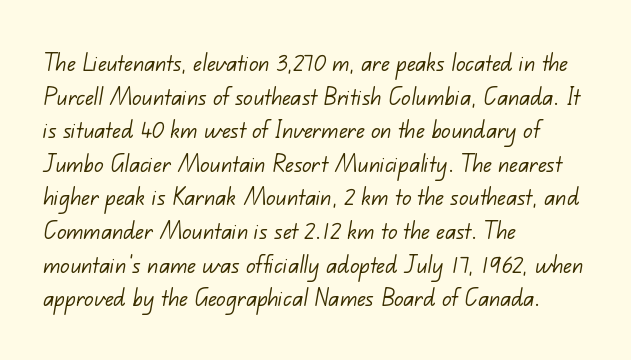
Glyph-to-glyph distance matches everyday printed text. Proportional: the letters do not fall into vertical columns. Reading down the block, your eye returns to a fixed left position each line. In terms of letterform style, serifs are entirely absent. Letters have the restrained weight of plain body copy at most. Unmarked baselines from the first word to the last.
